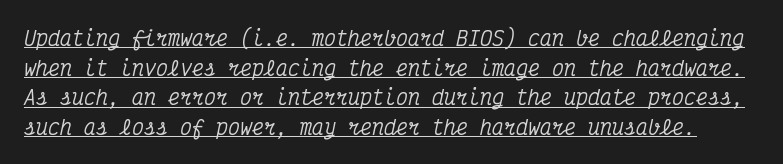
Q: Is the text italic (slanted)? A: Yes, it leans right by about 12 degrees.
Q: Is the text underlined? A: Yes.
Q: Is the spacing between letters normal or unusually wide? A: Normal.
Q: Is the spacing between lines tight, normal or loose? A: Normal.
